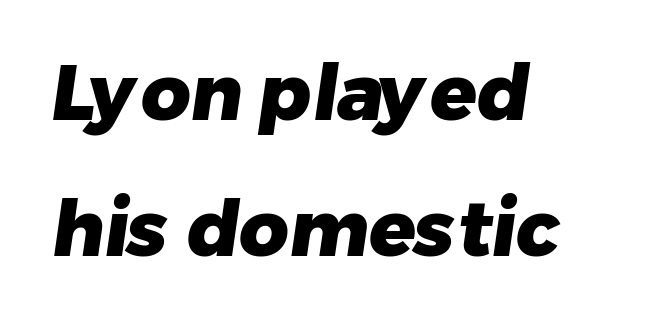
{"serif": "no", "bold": "yes", "weight": "heavy", "width": "normal", "stroke_contrast": "low", "x_height": "medium", "monospaced": "no", "underline": "no", "align": "left", "line_spacing_ratio": 1.76, "letter_spacing": "normal", "letter_spacing_em": 0.0, "glyph_px": 77}
